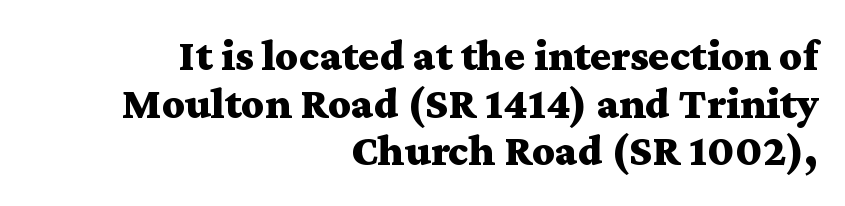
The image shows 44 px bold, wide serif type, upright; set right-aligned, tight line spacing (1.08x), normal letter spacing, not underlined; medium stroke contrast and a medium x-height.
